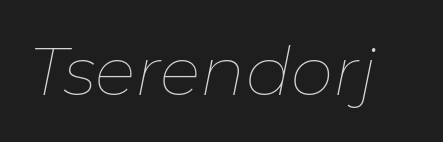
The image shows 68 px thin type, italic (leaning right); set normal letter spacing, not underlined; low stroke contrast and a medium x-height.
